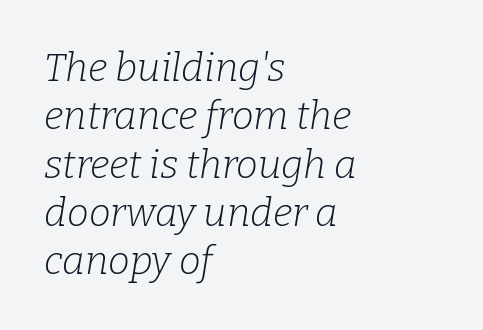
The image shows 39 px light serif type, italic (leaning right); set left-aligned, line spacing 1.24x, normal letter spacing, not underlined; low stroke contrast and a medium x-height.
